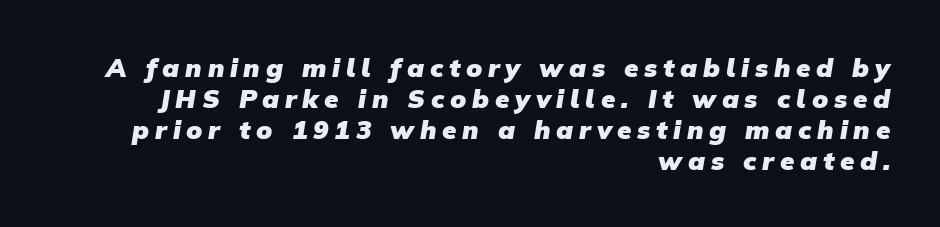
Q: Is the text bold? A: Yes.
Q: Is the text underlined? A: No.
Q: How is the paragraph aligned? A: Right-aligned.
Q: Is the spacing between letters normal or unusually wide? A: Unusually wide.
